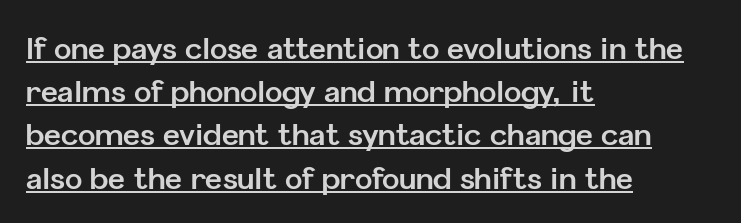
{"serif": "no", "italic": "no", "bold": "yes", "weight": "bold", "width": "normal", "stroke_contrast": "low", "x_height": "medium", "monospaced": "no", "underline": "yes", "align": "left", "line_spacing": "normal", "line_spacing_ratio": 1.49, "letter_spacing": "normal", "letter_spacing_em": 0.0, "glyph_px": 29}
